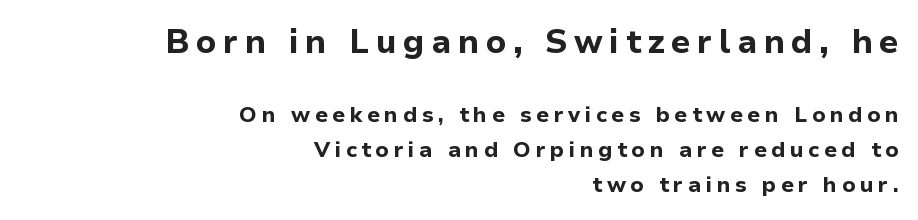
{"serif": "no", "italic": "no", "bold": "yes", "weight": "bold", "width": "normal", "stroke_contrast": "low", "x_height": "medium", "monospaced": "no", "underline": "no", "align": "right", "line_spacing": "normal", "line_spacing_ratio": 1.61, "letter_spacing": "wide", "letter_spacing_em": 0.2, "larger_block": "first", "size_ratio": 1.5, "glyph_px": 33}
